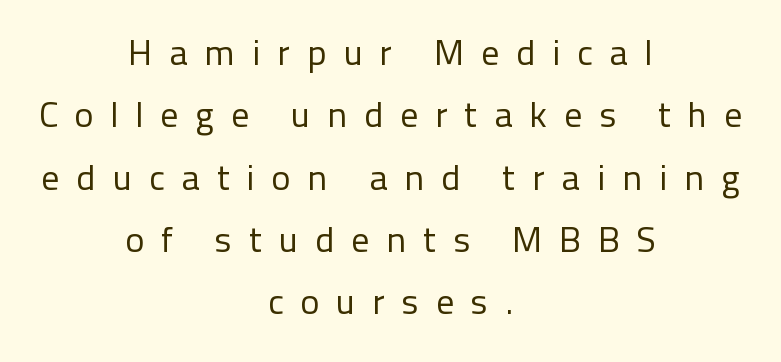
The image shows 36 px regular-weight sans-serif type, upright; set centered, line spacing 1.73x, unusually wide letter spacing (+0.46 em), not underlined; low stroke contrast and a medium x-height.
